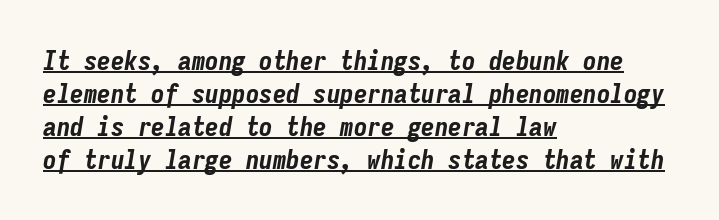
{"italic": "yes", "lean": "right", "slant_degrees": 9, "bold": "yes", "underline": "yes", "align": "left", "line_spacing_ratio": 1.22, "letter_spacing": "normal", "letter_spacing_em": 0.0, "glyph_px": 27}
